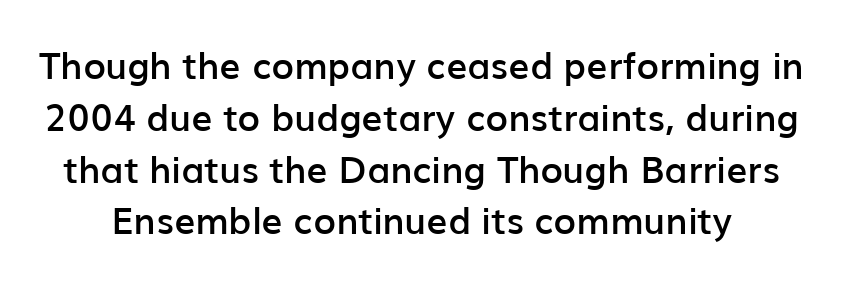
The image shows 37 px semibold sans-serif type, upright; set normal line spacing (1.4x), normal letter spacing, not underlined; low stroke contrast and a medium x-height.
